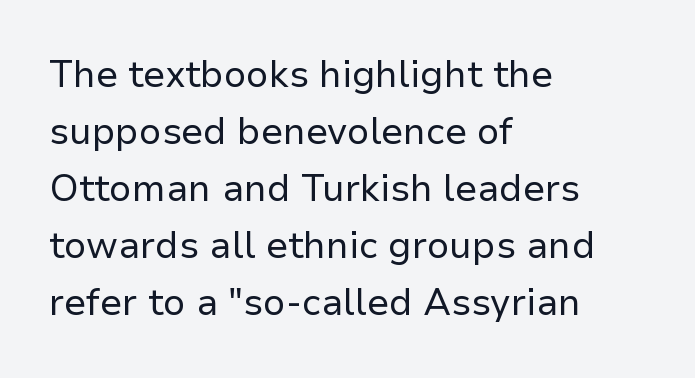
{"serif": "no", "italic": "no", "bold": "no", "weight": "regular", "width": "normal", "stroke_contrast": "low", "x_height": "medium", "monospaced": "no", "underline": "no", "align": "left", "line_spacing": "normal", "line_spacing_ratio": 1.54, "letter_spacing": "normal", "letter_spacing_em": 0.0, "glyph_px": 37}
